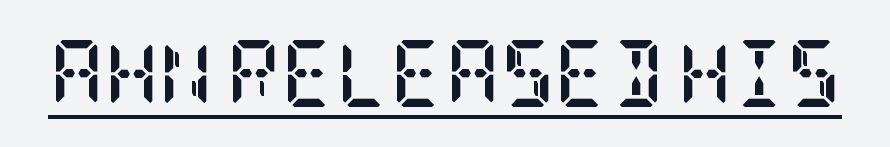
Q: Is the text bold? A: Yes.
Q: Is the text italic (slanted)? A: No, it is upright.
Q: Is the typeface a serif or a sans-serif typeface? A: Serif.
Q: Is the text underlined? A: Yes.
Q: Is the spacing between letters normal or unusually wide? A: Normal.
Q: Width (condensed, normal, or wide)? A: Condensed.
Q: Stroke contrast? A: Low.
Q: x-height? A: Large.
